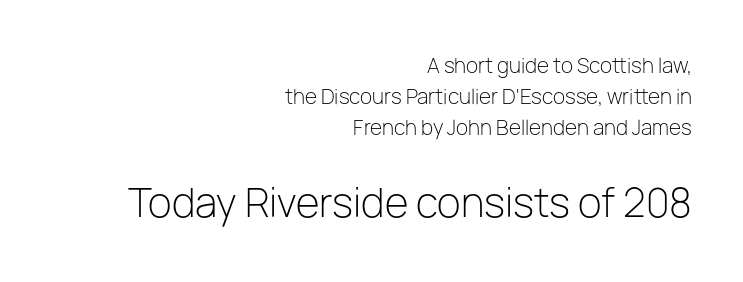
The image shows 39 px light sans-serif type, upright; set right-aligned, normal line spacing (1.55x), normal letter spacing, not underlined; the second (bottom) block is 1.95x larger; low stroke contrast and a medium x-height.
